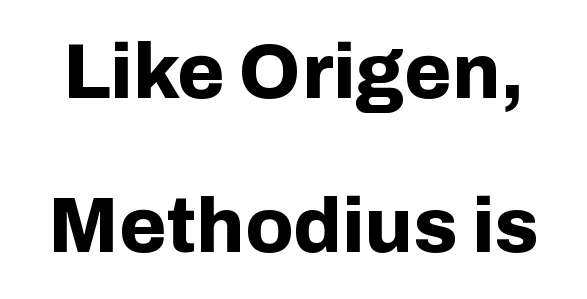
{"serif": "no", "italic": "no", "bold": "yes", "weight": "bold", "width": "normal", "stroke_contrast": "low", "x_height": "medium", "monospaced": "no", "underline": "no", "line_spacing": "loose", "line_spacing_ratio": 2.0, "letter_spacing": "normal", "letter_spacing_em": 0.0, "glyph_px": 77}
